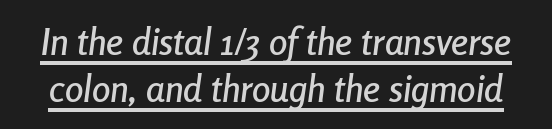
{"italic": "yes", "lean": "right", "slant_degrees": 8, "width": "condensed", "stroke_contrast": "low", "x_height": "medium", "monospaced": "no", "underline": "yes", "line_spacing": "normal", "line_spacing_ratio": 1.27, "letter_spacing": "normal", "letter_spacing_em": 0.0, "glyph_px": 37}
